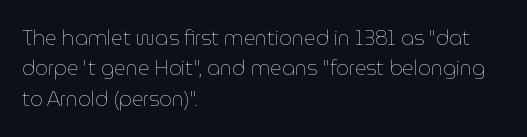
The typesetting does not lean heavy: it is not bold. Words appear dense and cohesive because spacing is normal. Every character sits straight up, as roman type does. What's the leading like? Ordinary, nothing unusual. Glance below the letters and you will spot only blank space.
